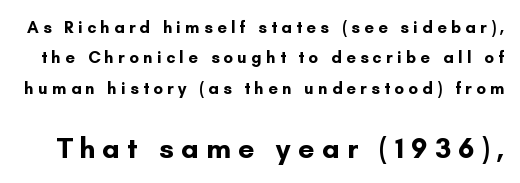
The image shows 29 px bold sans-serif type, upright; set line spacing 1.79x, unusually wide letter spacing (+0.25 em), not underlined; the second (bottom) block is 1.71x larger; low stroke contrast and a small x-height.
